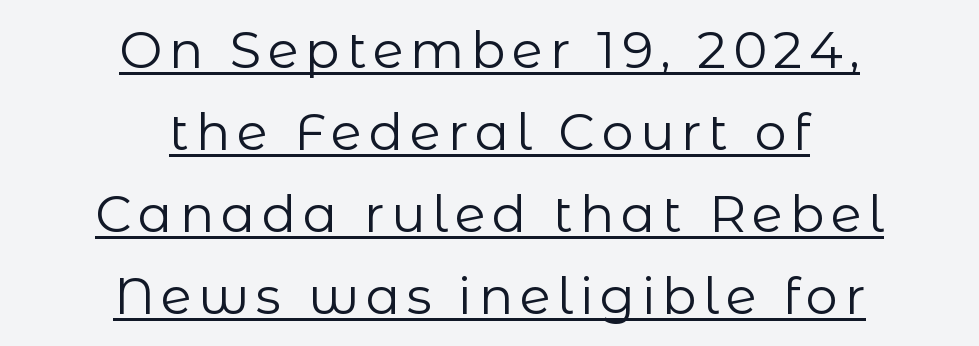
The image shows 51 px regular-weight sans-serif type, upright; set centered, normal line spacing (1.61x), underlined; low stroke contrast and a medium x-height.
